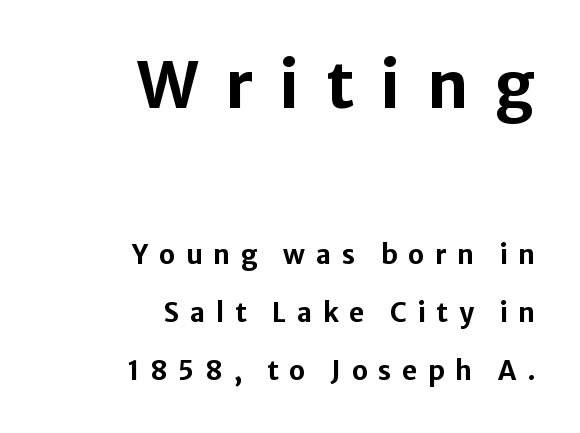
Q: Is the text bold? A: Yes.
Q: Is the text italic (slanted)? A: No, it is upright.
Q: Is the typeface a serif or a sans-serif typeface? A: Sans-serif.
Q: Is the text underlined? A: No.
Q: How is the paragraph aligned? A: Right-aligned.
Q: Is the spacing between letters normal or unusually wide? A: Unusually wide.
Q: Is the spacing between lines tight, normal or loose? A: Loose.
Q: Which block of text is set in a larger size, the first (top) or the second (bottom)? A: The first (top) one.
Q: Width (condensed, normal, or wide)? A: Normal.
Q: Stroke contrast? A: Low.
Q: x-height? A: Medium.
Q: Monospaced? A: No.
